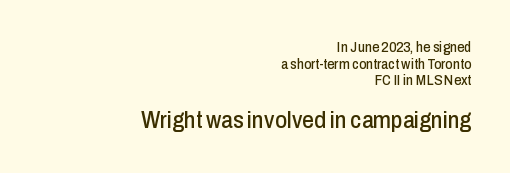
Q: Is the text italic (slanted)? A: No, it is upright.
Q: Is the text underlined? A: No.
Q: How is the paragraph aligned? A: Right-aligned.
Q: Is the spacing between letters normal or unusually wide? A: Normal.
Q: Which block of text is set in a larger size, the first (top) or the second (bottom)? A: The second (bottom) one.
